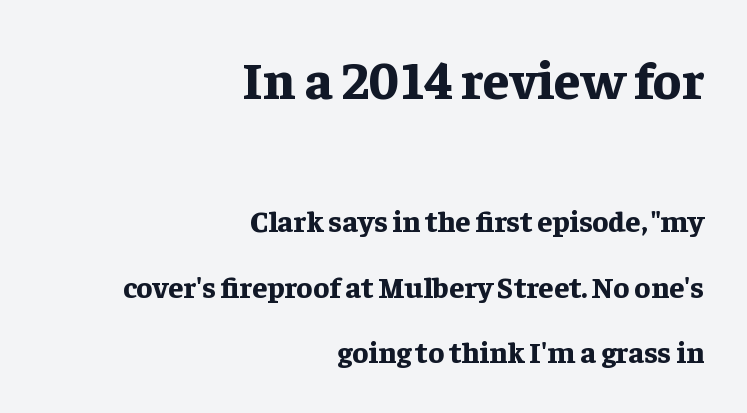
Q: Is the text bold? A: Yes.
Q: Is the text italic (slanted)? A: No, it is upright.
Q: Is the typeface a serif or a sans-serif typeface? A: Serif.
Q: Is the text underlined? A: No.
Q: How is the paragraph aligned? A: Right-aligned.
Q: Is the spacing between letters normal or unusually wide? A: Normal.
Q: Is the spacing between lines tight, normal or loose? A: Loose.
Q: Which block of text is set in a larger size, the first (top) or the second (bottom)? A: The first (top) one.
Q: Width (condensed, normal, or wide)? A: Normal.
Q: Stroke contrast? A: Low.
Q: x-height? A: Medium.
Q: Monospaced? A: No.
